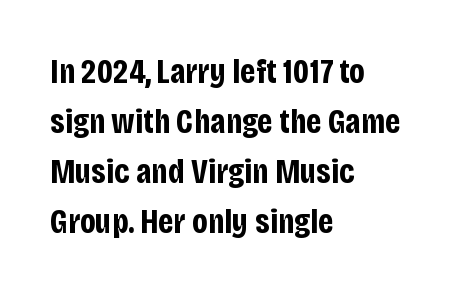
{"serif": "no", "italic": "no", "bold": "yes", "weight": "bold", "width": "condensed", "stroke_contrast": "low", "x_height": "large", "monospaced": "no", "underline": "no", "align": "left", "line_spacing": "normal", "line_spacing_ratio": 1.43, "letter_spacing": "normal", "letter_spacing_em": 0.0, "glyph_px": 35}
